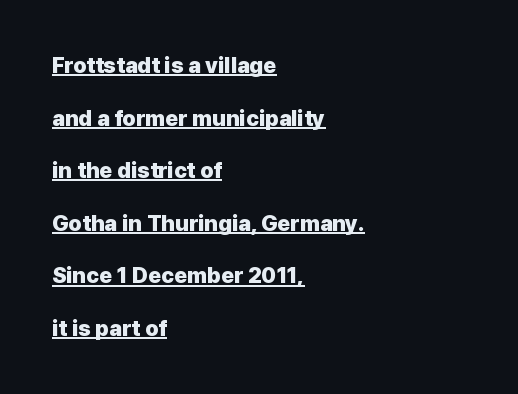
The letters are bold, with thick, heavy strokes. Words appear dense and cohesive because spacing is normal. This is the regular roman posture of the typeface. One-word summary of the alignment: left. Somebody hit Ctrl+U on this one — the words are underlined.
